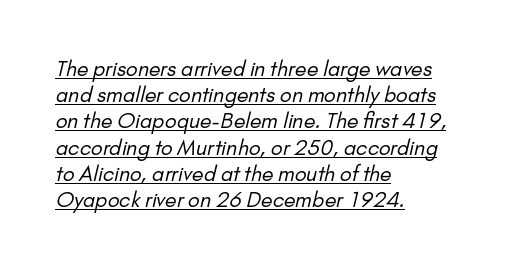
No letter is thick-stroked: the sample isn't bold. The gaps between neighbouring characters are ordinary and unremarkable. A typesetter would call this leading conventional body-copy spacing. Line beginnings align vertically; line endings do not. Every word sits above its own underline.
